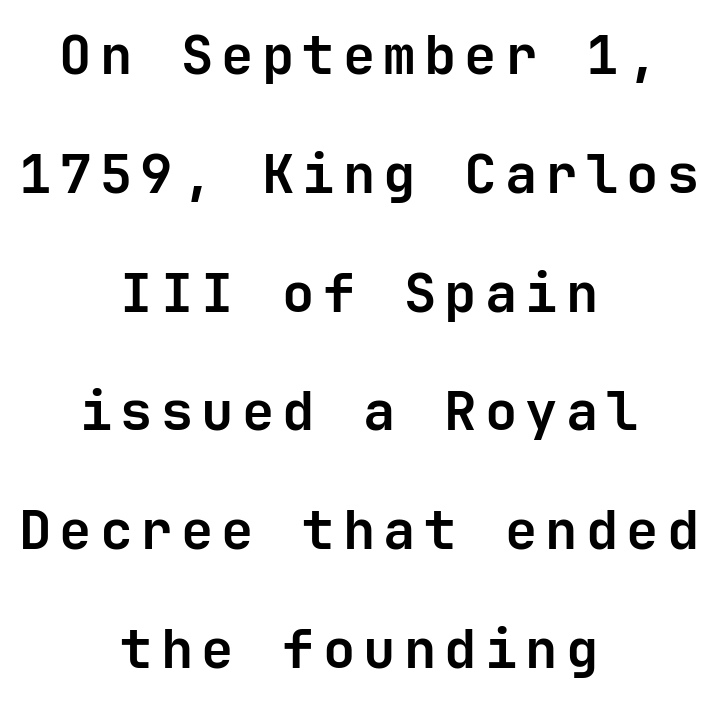
Q: Is the text bold? A: Yes.
Q: Is the text italic (slanted)? A: No, it is upright.
Q: Is the typeface a serif or a sans-serif typeface? A: Sans-serif.
Q: Is the text underlined? A: No.
Q: How is the paragraph aligned? A: Centered.
Q: Is the spacing between lines tight, normal or loose? A: Loose.
Q: Width (condensed, normal, or wide)? A: Normal.
Q: Stroke contrast? A: Low.
Q: x-height? A: Medium.
Q: Monospaced? A: Yes.
